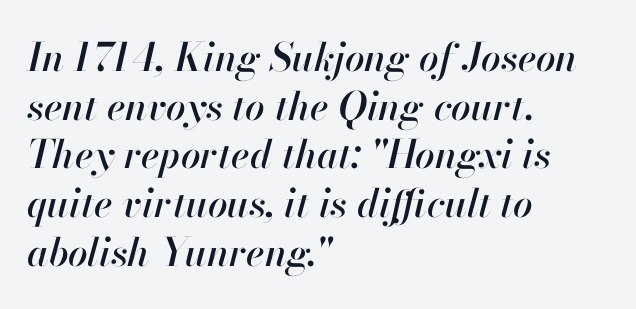
{"italic": "yes", "lean": "right", "slant_degrees": 13, "width": "normal", "stroke_contrast": "high", "x_height": "small", "monospaced": "no", "underline": "no", "align": "left", "line_spacing": "normal", "line_spacing_ratio": 1.25, "letter_spacing": "normal", "letter_spacing_em": 0.0, "glyph_px": 39}
